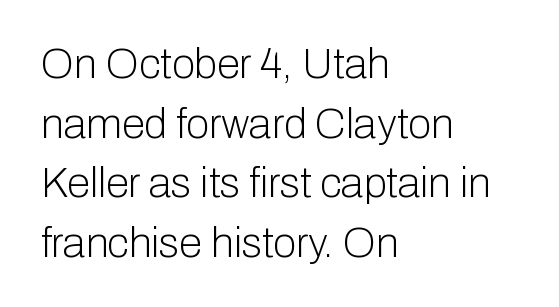
The image shows 42 px light sans-serif type, upright; set left-aligned, normal line spacing (1.42x), normal letter spacing, not underlined; low stroke contrast and a medium x-height.
